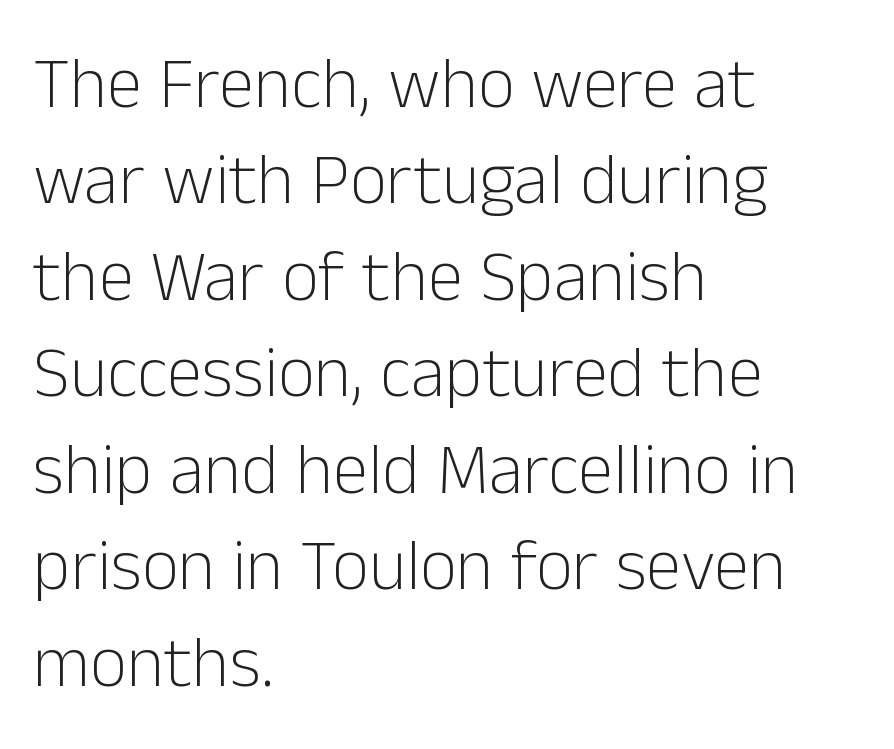
The image shows 72 px light sans-serif type, upright; set left-aligned, normal line spacing (1.34x), normal letter spacing, not underlined; low stroke contrast and a medium x-height.
